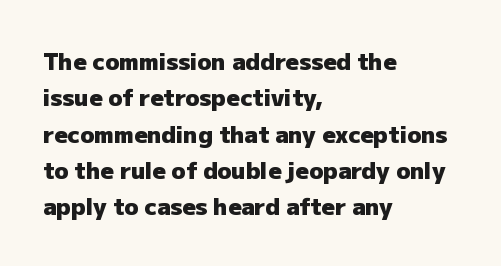
The image shows 23 px bold type, upright; set left-aligned, normal line spacing (1.58x), normal letter spacing, not underlined.
